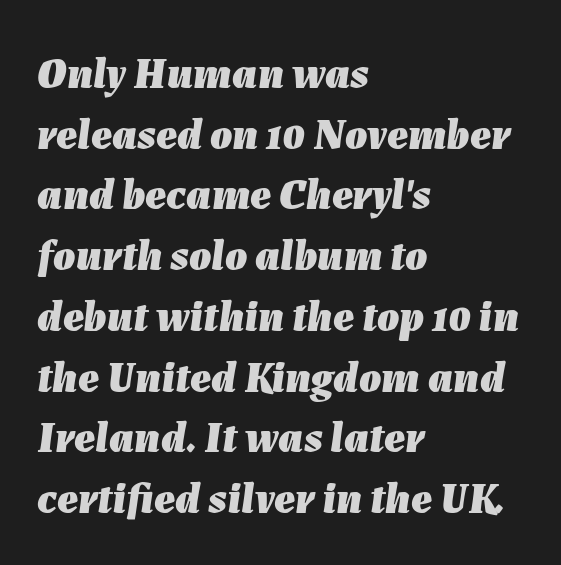
How are the letters spaced? Ordinarily, with no added tracking. Character widths vary here, with narrow letters taking less room than wide ones. Short and long lines alike share a common starting point at left. Honestly, the row spacing looks completely unremarkable. Emphasis-style slanted type is in use. Notice how thick the strokes are: this is what a full bold looks like.
